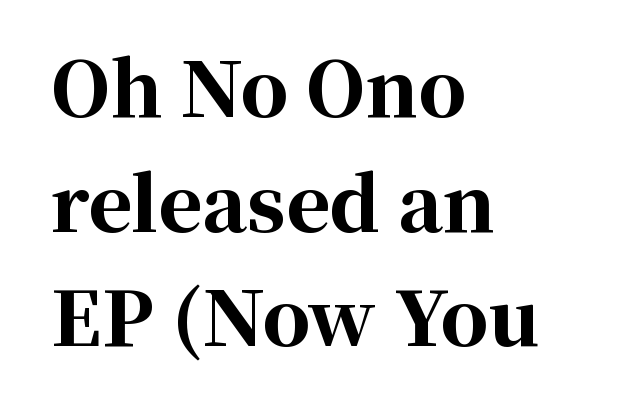
The image shows 75 px bold serif type, upright; set left-aligned, normal line spacing (1.53x), normal letter spacing, not underlined; high stroke contrast and a medium x-height.
